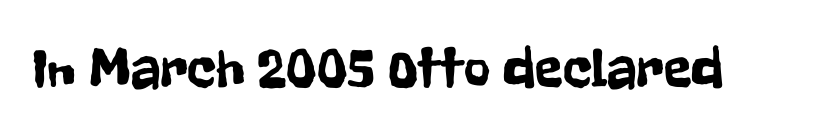
Q: Is the text italic (slanted)? A: No, it is upright.
Q: Is the typeface a serif or a sans-serif typeface? A: Sans-serif.
Q: Is the text underlined? A: No.
Q: Is the spacing between letters normal or unusually wide? A: Normal.
Q: Width (condensed, normal, or wide)? A: Condensed.
Q: Stroke contrast? A: Low.
Q: x-height? A: Medium.
Q: Monospaced? A: No.
